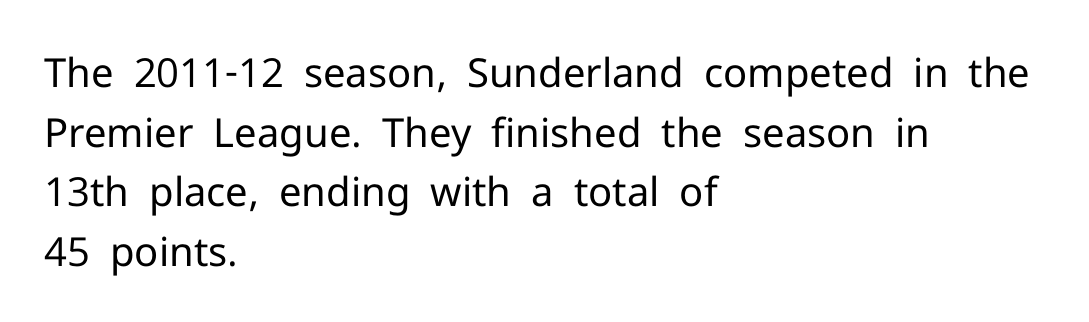
{"serif": "no", "italic": "no", "bold": "no", "weight": "regular", "width": "normal", "stroke_contrast": "low", "x_height": "medium", "monospaced": "no", "underline": "no", "align": "left", "line_spacing": "normal", "line_spacing_ratio": 1.49, "letter_spacing": "normal", "letter_spacing_em": 0.0, "glyph_px": 40}
